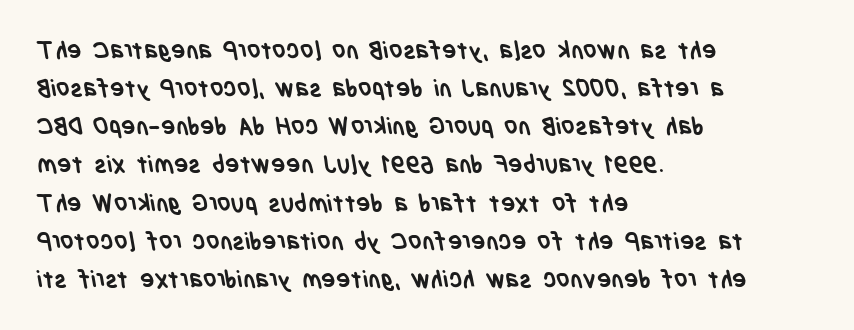
The rag falls on the right side of this text block. No extra tracking has been applied to these lines. If you measured baseline to baseline, you'd find a middling distance. In terms of weight, the rendering is a true, heavy bold. Letters rest on an invisible, unmarked baseline.
